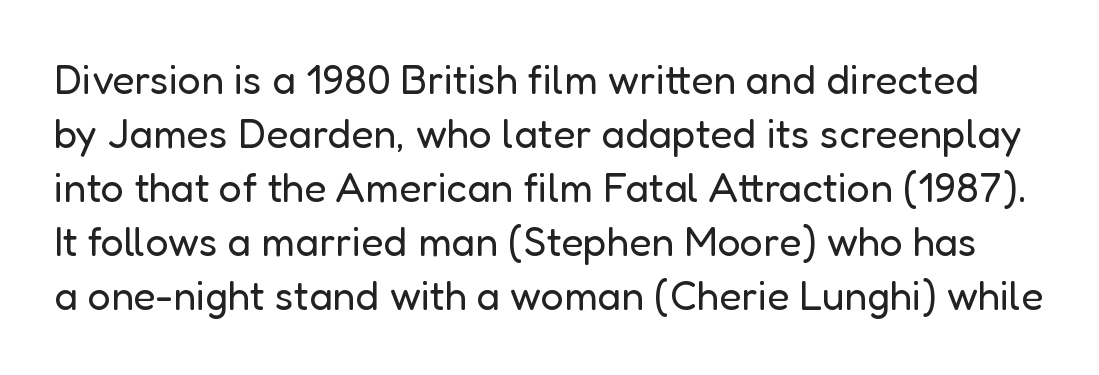
Are there feet on the stems? There aren't — it's a sans. Between one letter and the next there's only the usual sliver of space. On a weight scale, this lands at 450 or below. Spacing verdict: proportional, widths tailored to each character.
